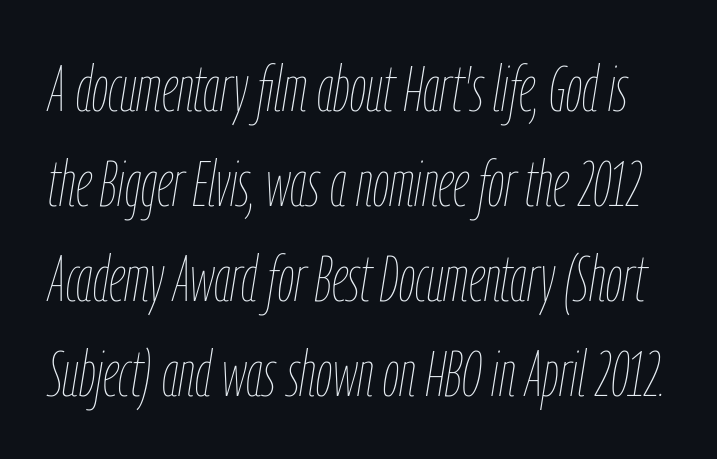
The image shows 65 px thin, condensed type, italic (leaning right); set normal line spacing (1.46x), normal letter spacing, not underlined; low stroke contrast and a medium x-height.
